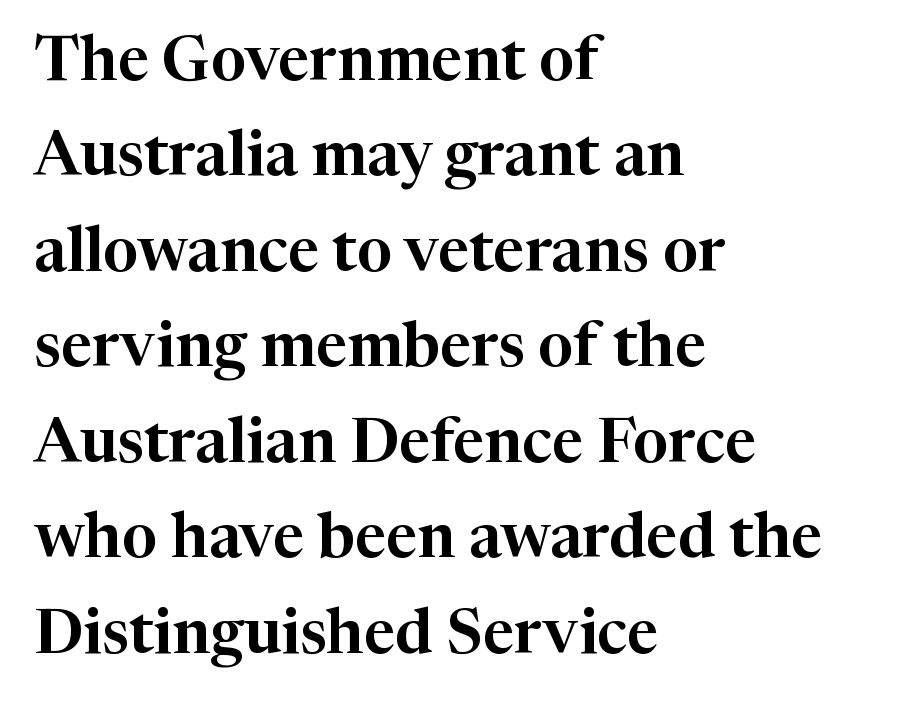
The image shows 62 px serif type, upright; set left-aligned, normal line spacing (1.54x), normal letter spacing, not underlined; high stroke contrast and a medium x-height.
